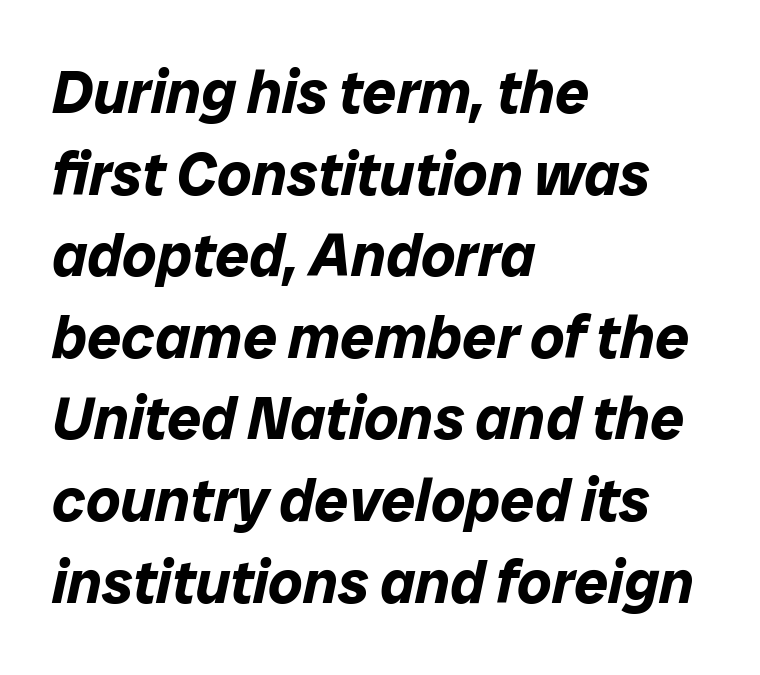
The image shows 60 px bold type, italic (leaning right); set left-aligned, normal line spacing (1.36x), normal letter spacing, not underlined; low stroke contrast and a medium x-height.
